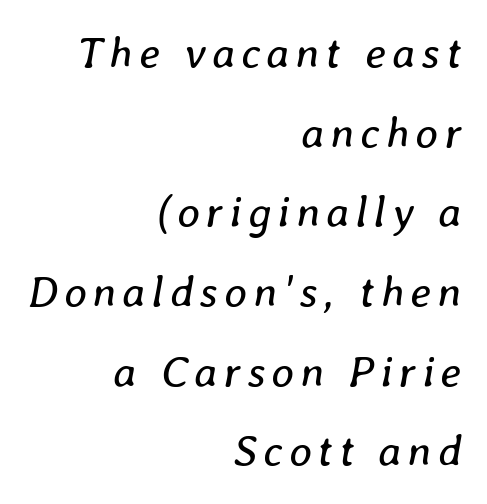
{"italic": "yes", "lean": "right", "slant_degrees": 8, "bold": "no", "weight": "regular", "width": "normal", "stroke_contrast": "low", "x_height": "medium", "monospaced": "no", "underline": "no", "align": "right", "line_spacing_ratio": 1.81, "glyph_px": 44}
